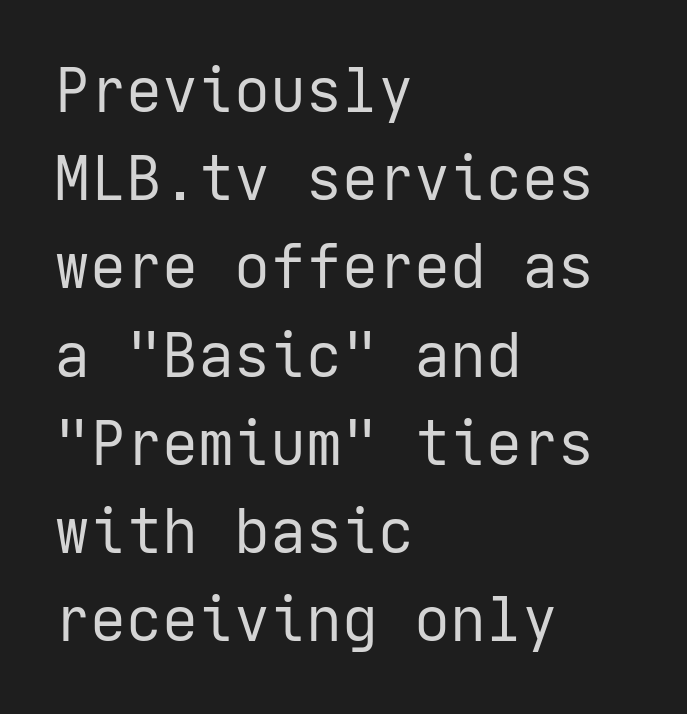
Q: Is the text bold? A: No.
Q: Is the text italic (slanted)? A: No, it is upright.
Q: Is the typeface a serif or a sans-serif typeface? A: Sans-serif.
Q: Is the text underlined? A: No.
Q: How is the paragraph aligned? A: Left-aligned.
Q: Is the spacing between letters normal or unusually wide? A: Normal.
Q: Is the spacing between lines tight, normal or loose? A: Normal.
Q: Width (condensed, normal, or wide)? A: Normal.
Q: Stroke contrast? A: Low.
Q: x-height? A: Medium.
